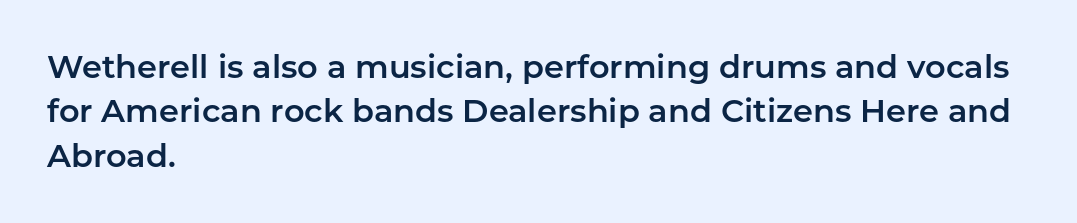
{"serif": "no", "italic": "no", "width": "normal", "stroke_contrast": "low", "x_height": "medium", "monospaced": "no", "underline": "no", "align": "left", "line_spacing": "normal", "line_spacing_ratio": 1.39, "letter_spacing": "normal", "letter_spacing_em": 0.0, "glyph_px": 32}
